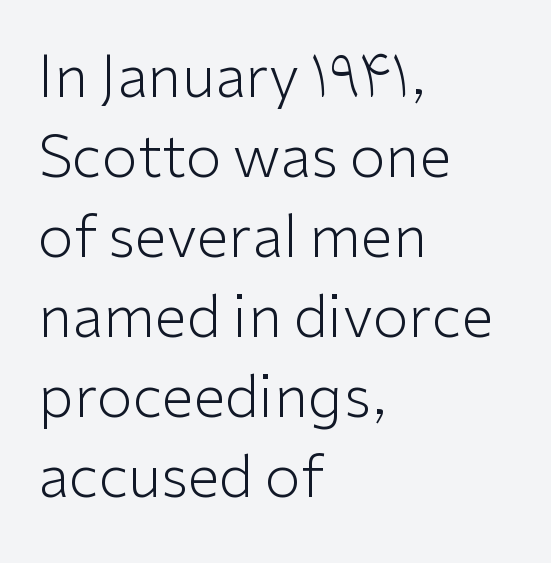
Q: Is the text bold? A: No.
Q: Is the text italic (slanted)? A: No, it is upright.
Q: Is the typeface a serif or a sans-serif typeface? A: Sans-serif.
Q: Is the text underlined? A: No.
Q: How is the paragraph aligned? A: Left-aligned.
Q: Is the spacing between letters normal or unusually wide? A: Normal.
Q: Is the spacing between lines tight, normal or loose? A: Normal.
Q: Width (condensed, normal, or wide)? A: Normal.
Q: Stroke contrast? A: Low.
Q: x-height? A: Medium.
Q: Monospaced? A: No.
